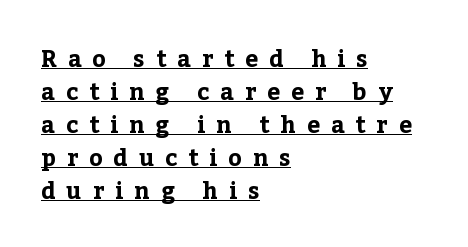
Q: Is the text bold? A: Yes.
Q: Is the text italic (slanted)? A: No, it is upright.
Q: Is the text underlined? A: Yes.
Q: How is the paragraph aligned? A: Left-aligned.
Q: Is the spacing between letters normal or unusually wide? A: Unusually wide.
Q: Is the spacing between lines tight, normal or loose? A: Normal.
